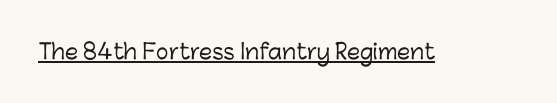
The image shows 21 px text type, upright; set normal letter spacing, underlined.
